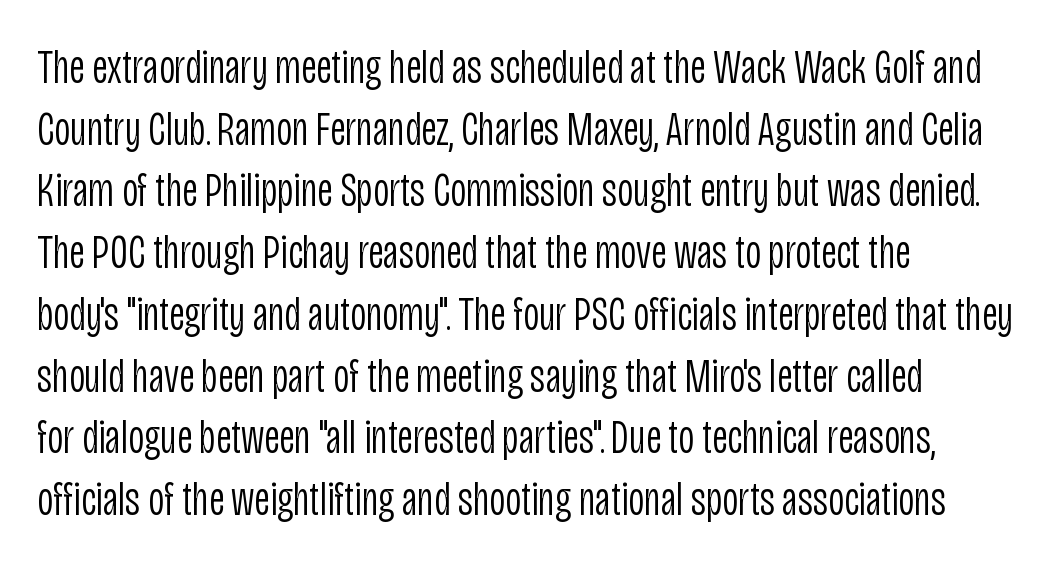
Q: Is the text bold? A: No.
Q: Is the text italic (slanted)? A: No, it is upright.
Q: Is the typeface a serif or a sans-serif typeface? A: Sans-serif.
Q: Is the text underlined? A: No.
Q: How is the paragraph aligned? A: Left-aligned.
Q: Is the spacing between letters normal or unusually wide? A: Normal.
Q: Is the spacing between lines tight, normal or loose? A: Normal.
Q: Width (condensed, normal, or wide)? A: Condensed.
Q: Stroke contrast? A: Low.
Q: x-height? A: Large.
Q: Monospaced? A: No.
